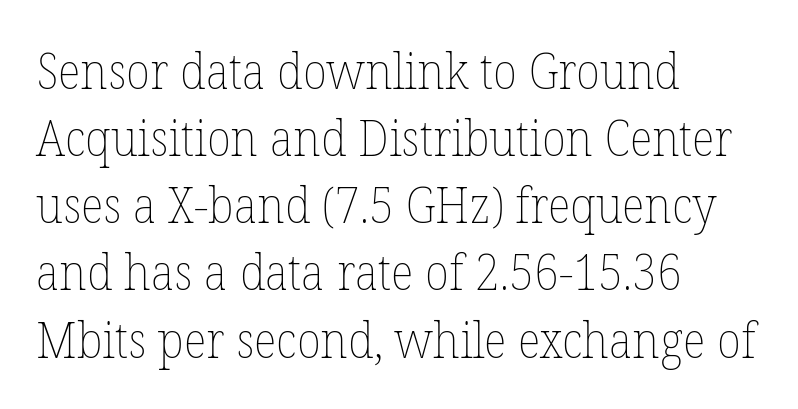
The image shows 49 px thin type, upright; set left-aligned, normal line spacing (1.37x), normal letter spacing, not underlined; low stroke contrast and a medium x-height.
